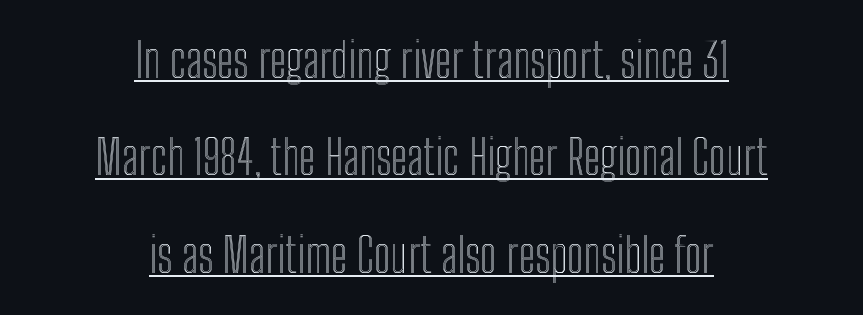
{"italic": "no", "width": "condensed", "x_height": "medium", "monospaced": "no", "underline": "yes", "align": "center", "line_spacing": "loose", "line_spacing_ratio": 2.07, "letter_spacing": "normal", "letter_spacing_em": 0.0, "glyph_px": 47}
